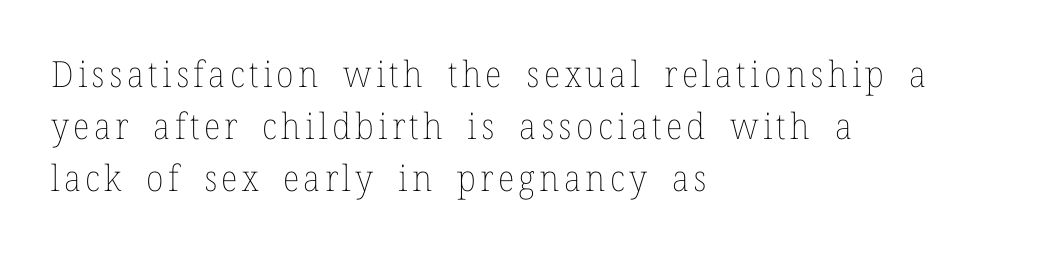
Q: Is the text bold? A: No.
Q: Is the text italic (slanted)? A: No, it is upright.
Q: Is the text underlined? A: No.
Q: How is the paragraph aligned? A: Left-aligned.
Q: Is the spacing between lines tight, normal or loose? A: Normal.
Q: Width (condensed, normal, or wide)? A: Normal.
Q: Stroke contrast? A: Low.
Q: x-height? A: Medium.
Q: Monospaced? A: No.
